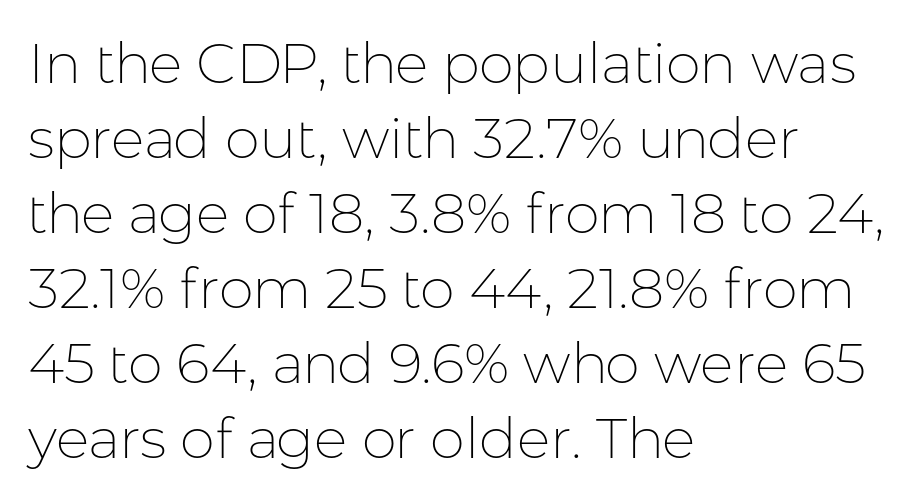
The text block is weighted toward the left margin, trailing off unevenly rightward. Does the leading feel generous? No, just average. Decoration check: the copy has no underline. Varying glyph widths throughout — classic text-font behaviour.
